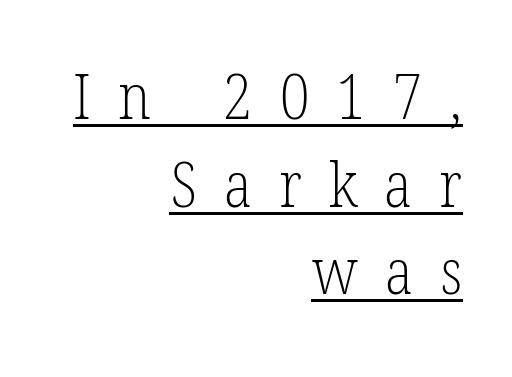
Quick note: not italic, upright. The specimen includes a rule beneath the text block's lines. Little horizontal feet cap the strokes, marking this as serif type. Students, note that the glyphs here are deliberately spaced far apart. Think standard paragraph weight, or any step lighter than that.
